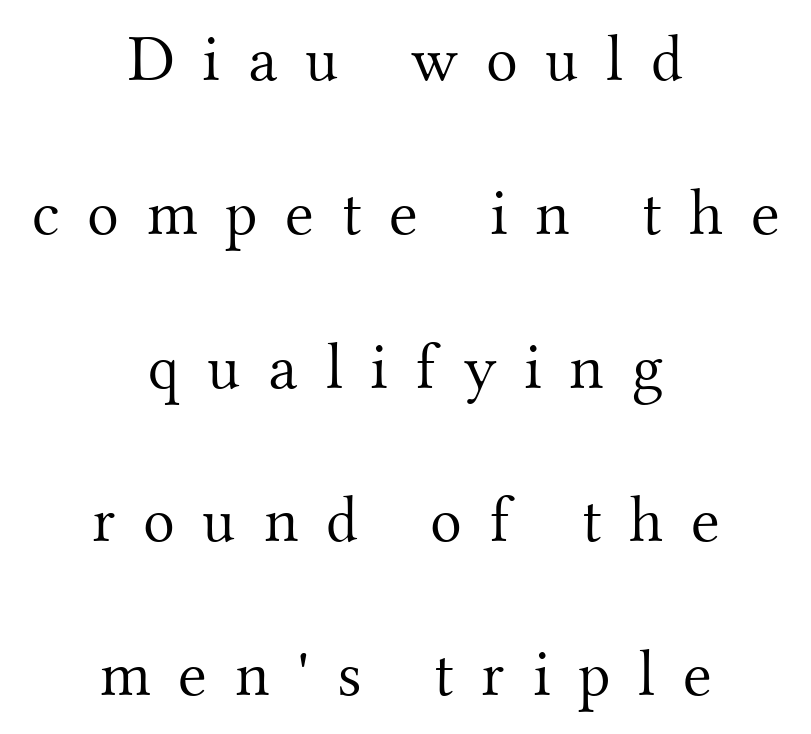
{"serif": "yes", "italic": "no", "bold": "no", "weight": "light", "width": "normal", "stroke_contrast": "medium", "x_height": "small", "monospaced": "no", "underline": "no", "align": "center", "line_spacing": "loose", "line_spacing_ratio": 2.33, "letter_spacing": "wide", "letter_spacing_em": 0.42, "glyph_px": 66}
